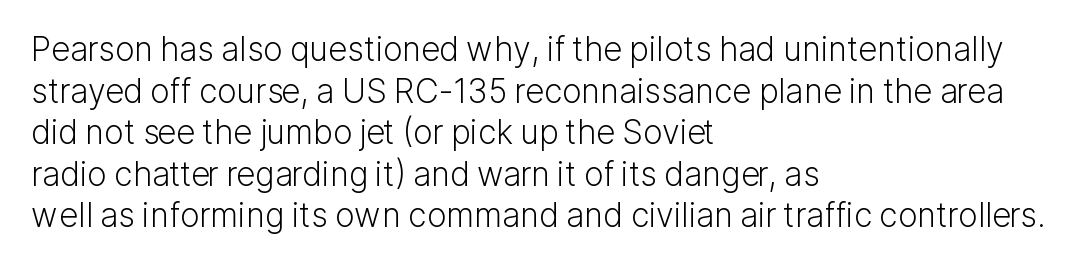
{"serif": "no", "italic": "no", "bold": "no", "weight": "light", "width": "normal", "stroke_contrast": "low", "x_height": "medium", "monospaced": "no", "underline": "no", "align": "left", "line_spacing": "normal", "line_spacing_ratio": 1.26, "letter_spacing": "normal", "letter_spacing_em": 0.0, "glyph_px": 33}
